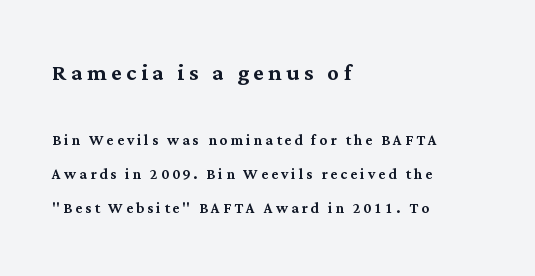
{"serif": "yes", "italic": "no", "width": "normal", "stroke_contrast": "medium", "x_height": "medium", "monospaced": "no", "underline": "no", "align": "left", "line_spacing_ratio": 1.79, "larger_block": "first", "size_ratio": 1.53, "glyph_px": 29}
